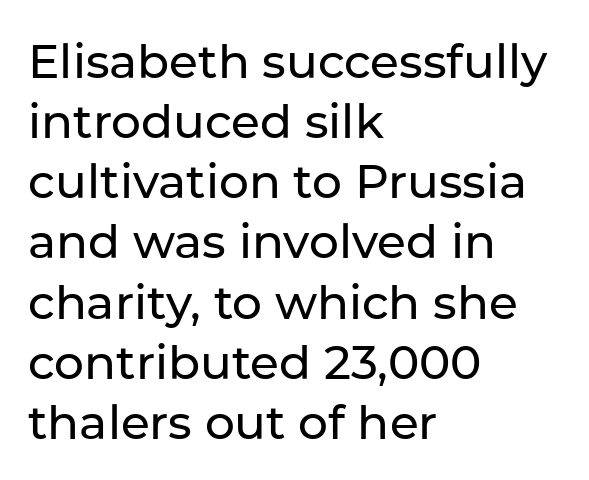
The image shows 47 px sans-serif type, upright; set left-aligned, normal line spacing (1.28x), normal letter spacing, not underlined; low stroke contrast and a medium x-height.
